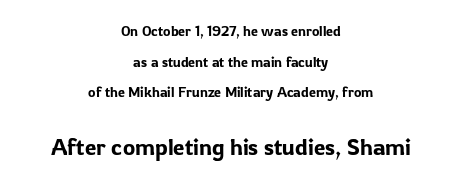
The image shows 23 px text type, upright; set centered, loose line spacing (2.18x), normal letter spacing, not underlined; the second (bottom) block is 1.64x larger.
